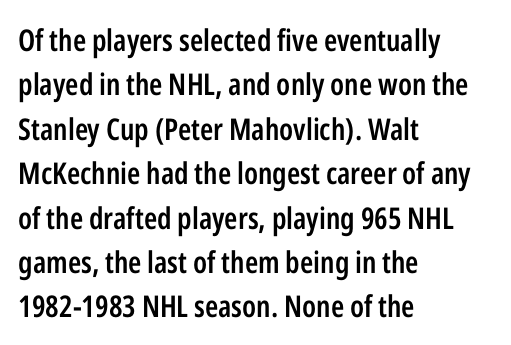
Q: Is the text bold? A: Semi-bold.
Q: Is the text italic (slanted)? A: No, it is upright.
Q: Is the typeface a serif or a sans-serif typeface? A: Sans-serif.
Q: Is the text underlined? A: No.
Q: How is the paragraph aligned? A: Left-aligned.
Q: Is the spacing between letters normal or unusually wide? A: Normal.
Q: Is the spacing between lines tight, normal or loose? A: Normal.
Q: Width (condensed, normal, or wide)? A: Condensed.
Q: Stroke contrast? A: Low.
Q: x-height? A: Medium.
Q: Monospaced? A: No.
